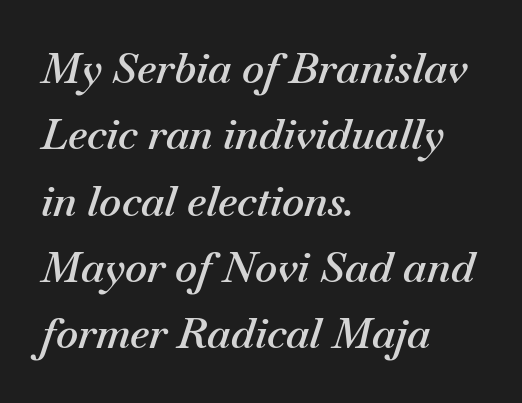
{"italic": "yes", "lean": "right", "slant_degrees": 18, "bold": "semi", "weight": "semibold", "width": "normal", "stroke_contrast": "medium", "x_height": "small", "monospaced": "no", "underline": "no", "align": "left", "line_spacing": "normal", "line_spacing_ratio": 1.58, "letter_spacing": "normal", "letter_spacing_em": 0.0, "glyph_px": 42}
